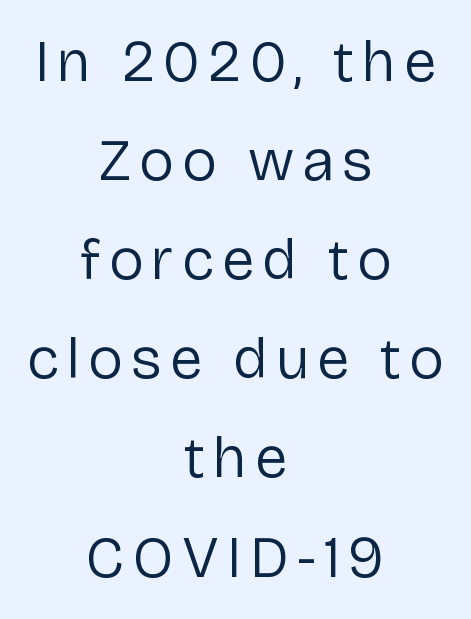
{"serif": "no", "italic": "no", "bold": "no", "weight": "regular", "width": "normal", "stroke_contrast": "low", "x_height": "medium", "monospaced": "no", "underline": "no", "align": "center", "line_spacing": "normal", "line_spacing_ratio": 1.68, "glyph_px": 59}
